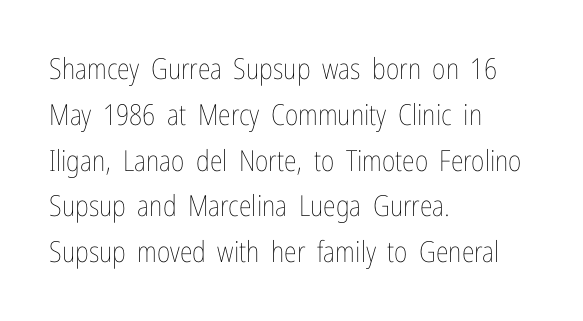
The image shows 29 px thin, condensed type, upright; set left-aligned, normal line spacing (1.58x), normal letter spacing, not underlined; low stroke contrast and a medium x-height.
